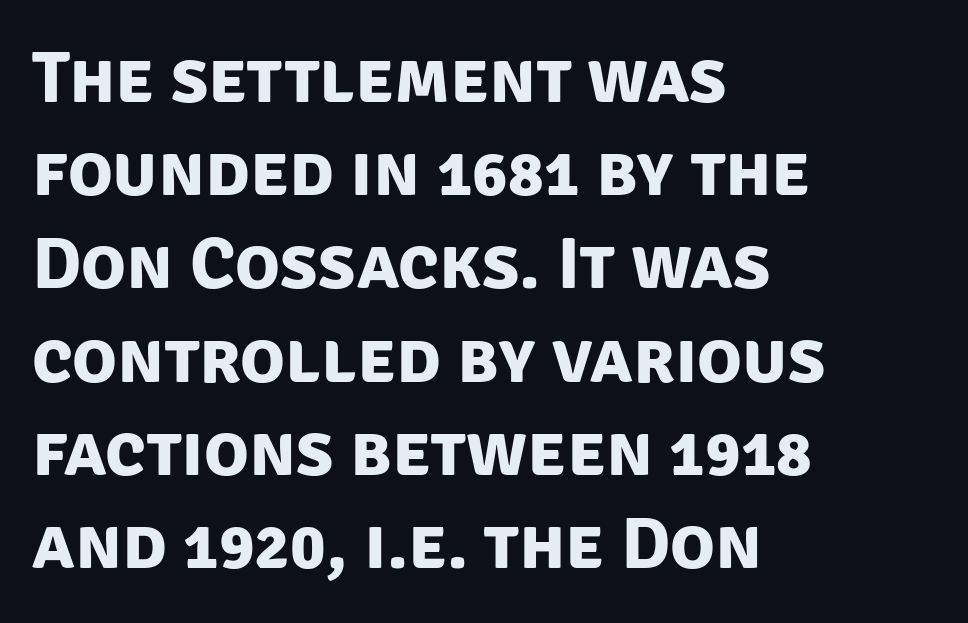
Tracking value appears to be zero — textbook default spacing. Does the copy run flush right? No — it runs flush left. The rows are spaced the way most documents space them. Each letter keeps its own natural width here, so spacing adapts to shape. Check where the strokes stop: nothing finishes them off — pure sans. Is the type bold? Yes — the strokes are clearly thick and heavy.
